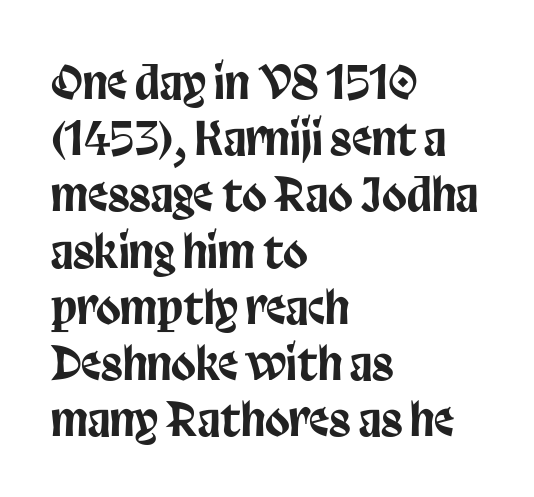
The image shows 45 px condensed sans-serif type, upright; set left-aligned, normal line spacing (1.25x), normal letter spacing, not underlined; low stroke contrast and a large x-height.
